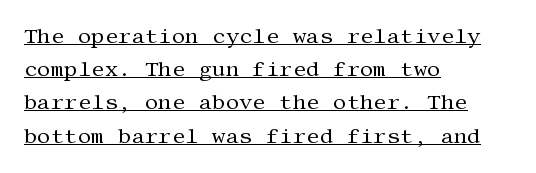
{"italic": "no", "bold": "no", "underline": "yes", "align": "left", "line_spacing": "normal", "line_spacing_ratio": 1.58, "letter_spacing": "normal", "letter_spacing_em": 0.0, "glyph_px": 21}
